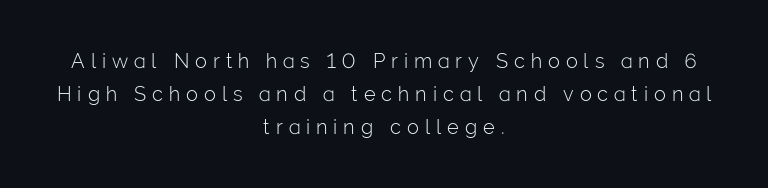
Alignment: centered. A typesetter would call this leading conventional body-copy spacing. When letters stand straight like this, we call the style roman or upright. The characters are drawn with everyday or finer stroke widths. The type is letterspaced generously, with wide tracking. Quick note: underline off.
